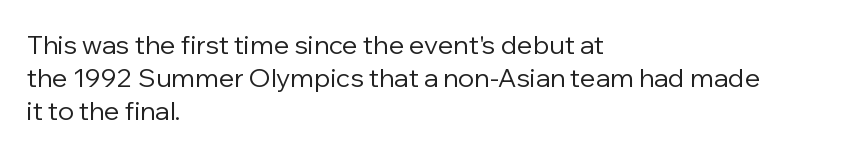
Check the space under the baseline: it is left empty. Posture: upright roman. Is the type heavy? It reads as light-to-regular instead. One-word summary of the alignment: left. The line-height multiplier appears to be the usual default.
